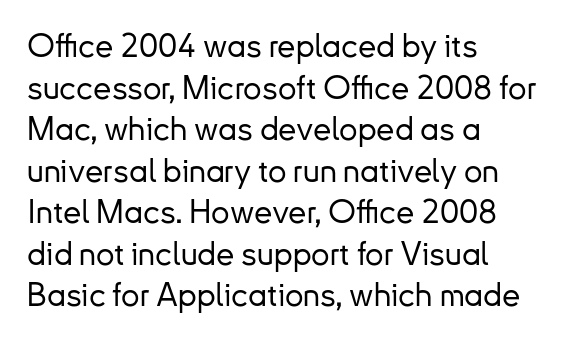
Tall strokes in this sample are plumb rather than angled. Font category for this specimen: sans-serif. The face used here is rendered with its standard letterfit. The rendering anchors every line to the left-hand side. This sample has the flowing, uneven cadence of proportional lettering. Glance below the letters and you will spot only blank space.
